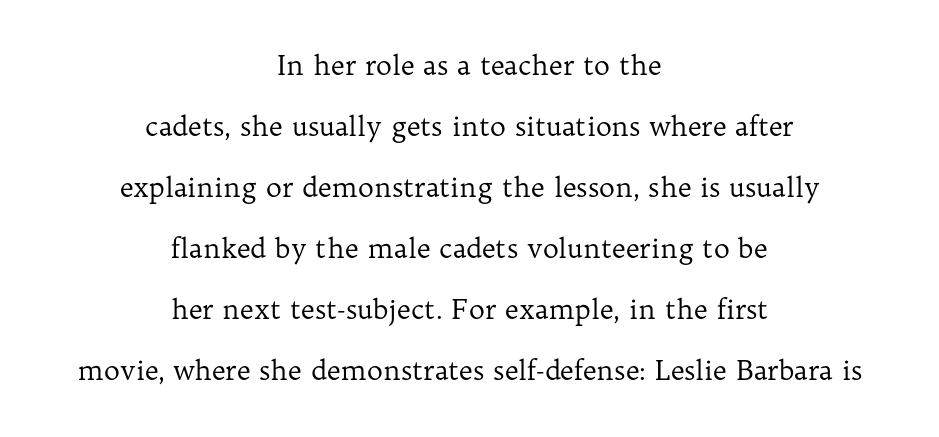
The image shows 27 px text type, upright; set centered, loose line spacing (2.26x), normal letter spacing, not underlined.
